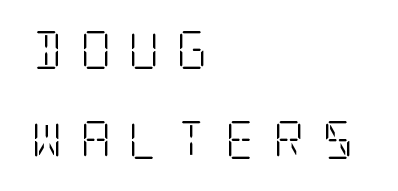
Q: Is the text bold? A: No.
Q: Is the text italic (slanted)? A: No, it is upright.
Q: Is the typeface a serif or a sans-serif typeface? A: Serif.
Q: Is the text underlined? A: No.
Q: How is the paragraph aligned? A: Left-aligned.
Q: Is the spacing between letters normal or unusually wide? A: Unusually wide.
Q: Is the spacing between lines tight, normal or loose? A: Loose.
Q: Width (condensed, normal, or wide)? A: Condensed.
Q: Stroke contrast? A: Low.
Q: x-height? A: Large.
